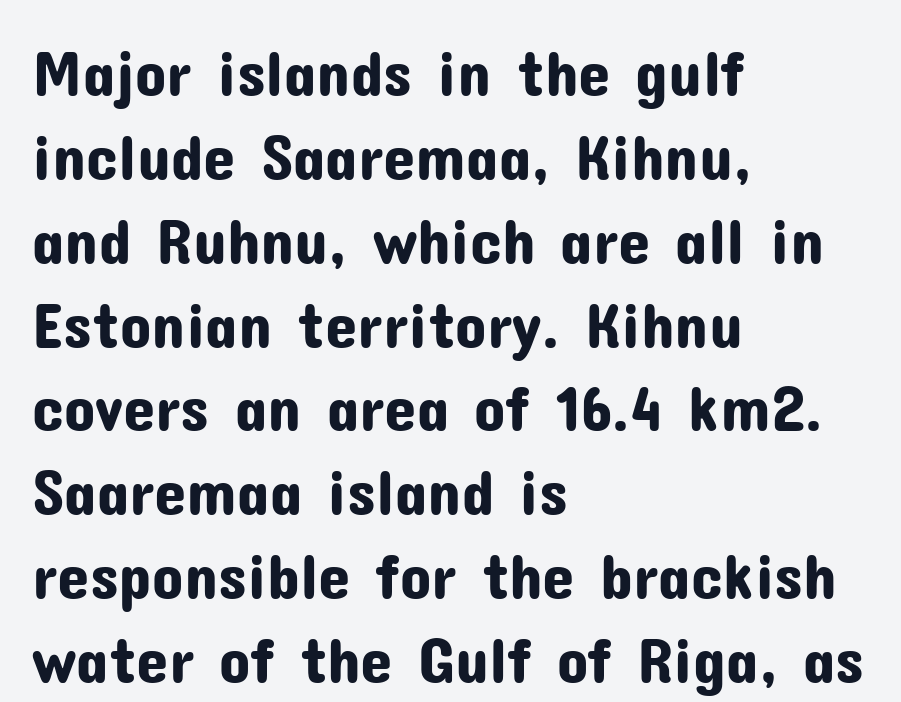
Vertical spacing — default. The letters sit at their default tracking, neither squeezed nor spread. The zone under the glyphs is completely vacant. Does the lettering tilt? It doesn't — this is upright. A sans-serif font was chosen for this passage.
